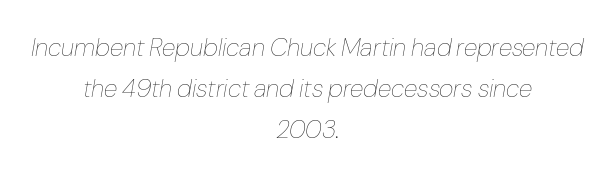
The image shows 25 px text type, italic (leaning right); set centered, normal line spacing (1.64x), normal letter spacing, not underlined.
